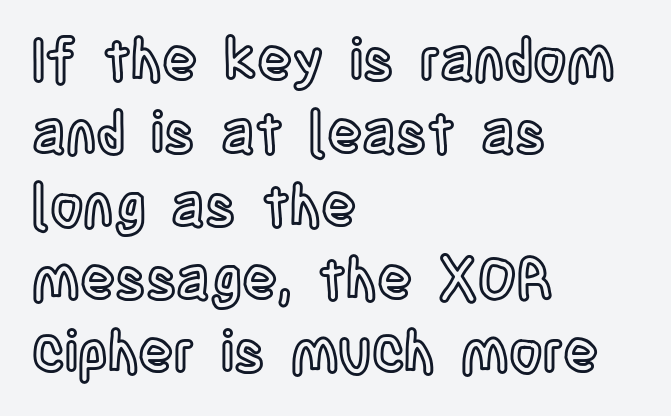
The image shows 58 px condensed type, upright; set left-aligned, normal line spacing (1.26x), normal letter spacing, not underlined; a large x-height.
